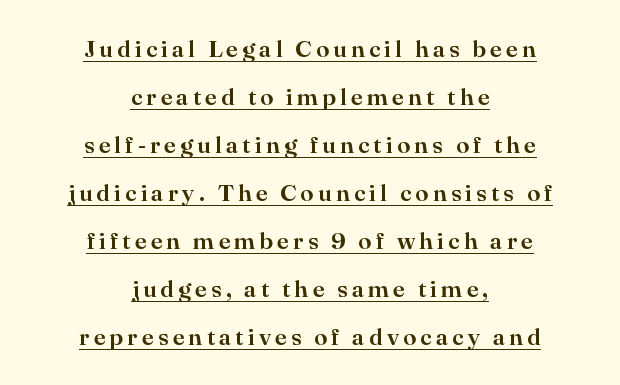
{"italic": "no", "underline": "yes", "align": "center", "line_spacing": "loose", "line_spacing_ratio": 2.0, "glyph_px": 24}
